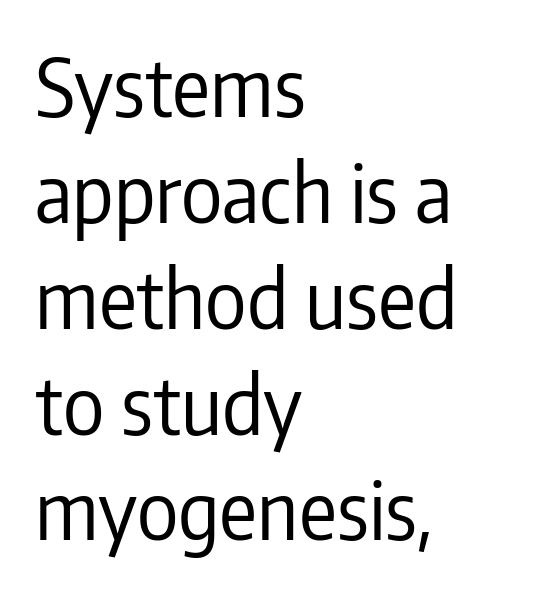
Proportional: the letters do not fall into vertical columns. The lines in this sample share a left origin and differ only in where they stop. Leading: standard. Stroke mass is kept to a normal reading level or below. This sample uses plain, unmodified letter spacing. The glyphs are unaccompanied by any horizontal stroke below them.
